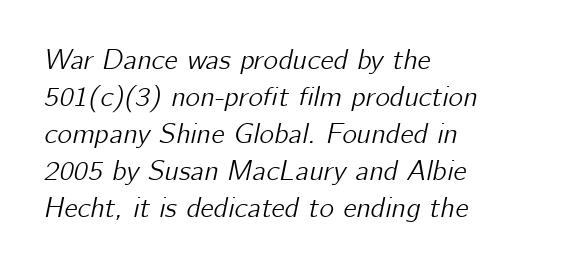
Decoration check: the copy has no underline. Tracking here is standard; glyphs follow each other at the usual distance. The glyphs look as if they've been sheared to an angle. Compared with a centered layout, this one pins lines to the left instead. Spacing verdict: proportional, widths tailored to each character. Is there much room between lines? A standard amount, neither cramped nor airy.
